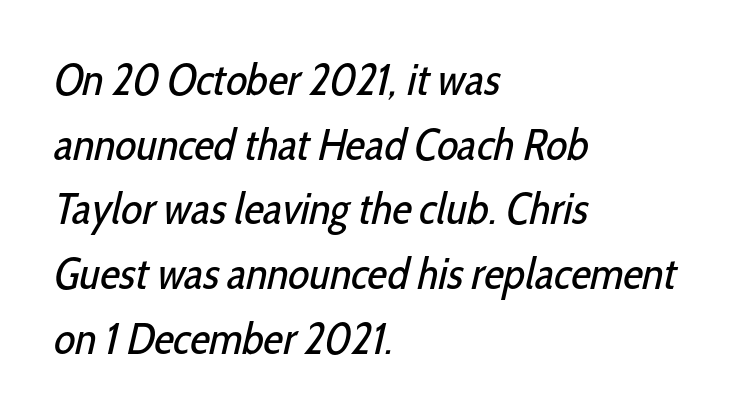
Layout note: lines flush left. You could not count columns in this text — the font is proportionally spaced. Caption: standard tracking, unaltered. Is the stroke heavy? The answer is a plain regular-or-lighter. Whoever set this chose a conventional vertical rhythm. Each letter's strokes conclude bluntly, with no projecting serifs.
